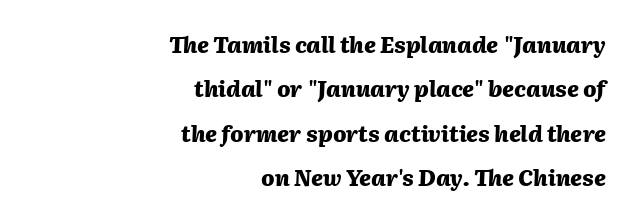
{"italic": "yes", "lean": "right", "slant_degrees": 2, "bold": "yes", "underline": "no", "align": "right", "line_spacing": "loose", "line_spacing_ratio": 2.02, "letter_spacing": "normal", "letter_spacing_em": 0.0, "glyph_px": 22}
